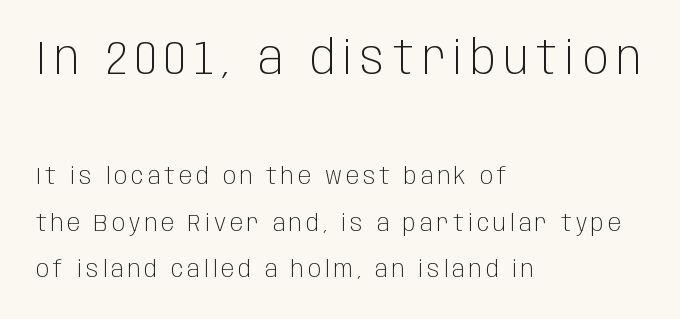
The image shows 47 px light, condensed sans-serif type, upright; set left-aligned, loose line spacing (1.93x), not underlined; the first (top) block is 1.96x larger; low stroke contrast and a large x-height.
